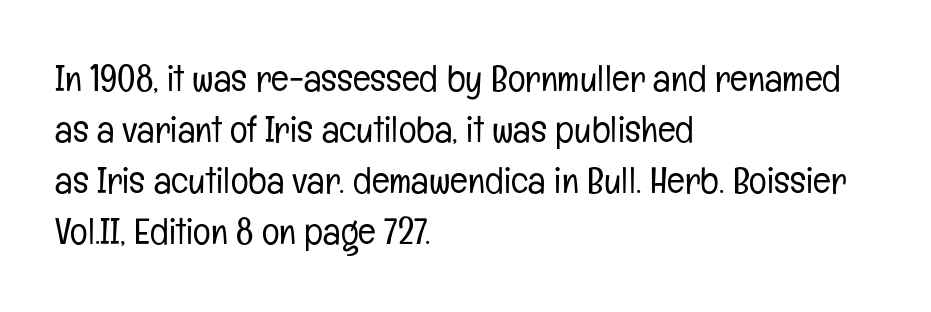
The image shows 37 px light, condensed sans-serif type, upright; set left-aligned, normal line spacing (1.38x), normal letter spacing, not underlined; low stroke contrast and a medium x-height.
